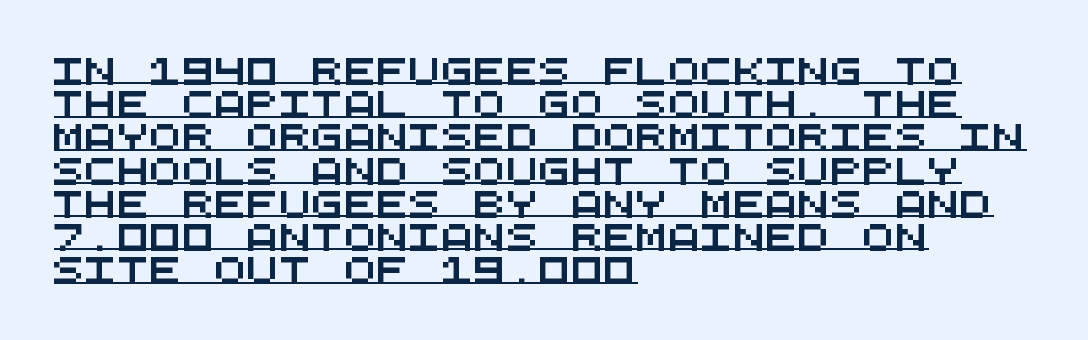
The image shows 27 px text type; set left-aligned, line spacing 1.23x, normal letter spacing, underlined.
